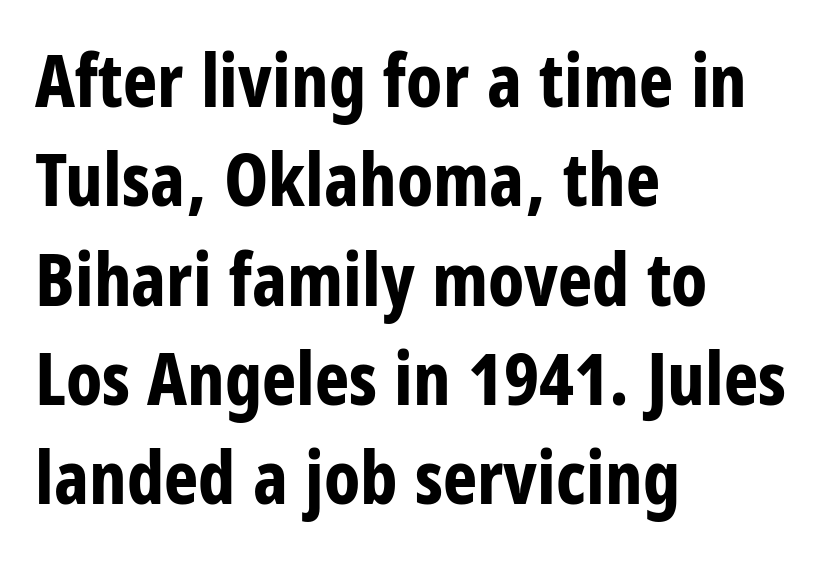
The image shows 73 px bold, condensed sans-serif type, upright; set left-aligned, normal line spacing (1.36x), normal letter spacing, not underlined; low stroke contrast and a large x-height.
